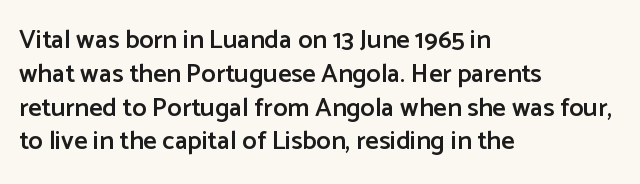
Look at the tracking — it's just the regular setting, nothing added. Line starts are locked; line ends wander. No word sits above an underline. The sample has been set in demibold, a notch under bold.
